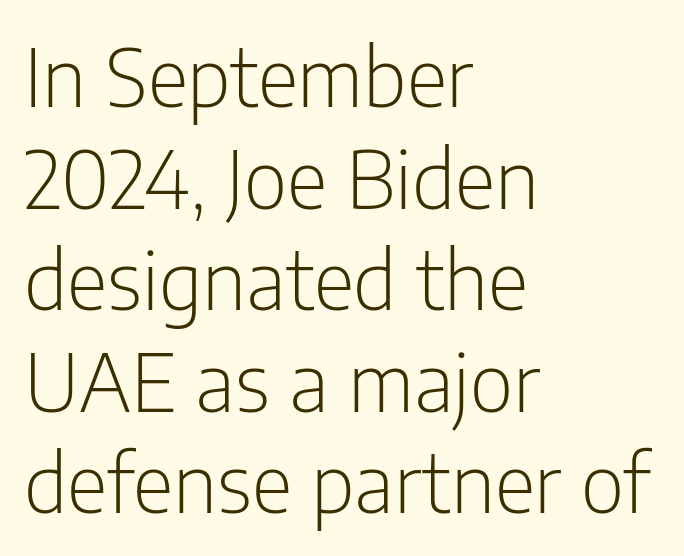
Q: Is the text bold? A: No.
Q: Is the text italic (slanted)? A: No, it is upright.
Q: Is the typeface a serif or a sans-serif typeface? A: Sans-serif.
Q: Is the text underlined? A: No.
Q: How is the paragraph aligned? A: Left-aligned.
Q: Is the spacing between letters normal or unusually wide? A: Normal.
Q: Is the spacing between lines tight, normal or loose? A: Normal.
Q: Width (condensed, normal, or wide)? A: Condensed.
Q: Stroke contrast? A: Low.
Q: x-height? A: Medium.
Q: Monospaced? A: No.
